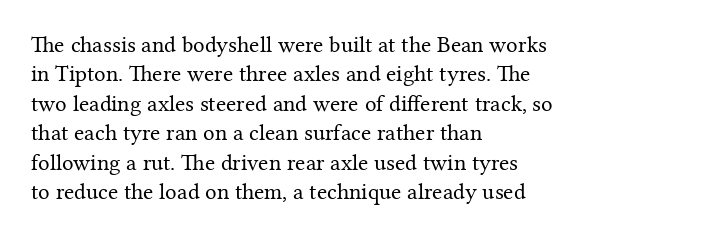
It's the straight-up-and-down kind of type. The face used here is rendered with its standard letterfit. The setting favours the left margin, as ordinary paragraphs usually do. This is not heavy type; no bold has been used. Interline gaps are of average width in this sample.
